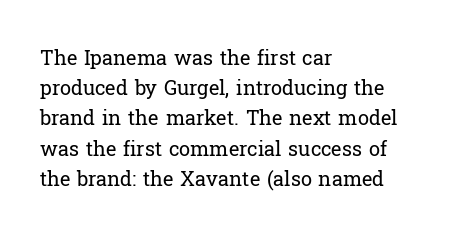
Q: Is the text bold? A: No.
Q: Is the text italic (slanted)? A: No, it is upright.
Q: Is the text underlined? A: No.
Q: How is the paragraph aligned? A: Left-aligned.
Q: Is the spacing between letters normal or unusually wide? A: Normal.
Q: Is the spacing between lines tight, normal or loose? A: Normal.
